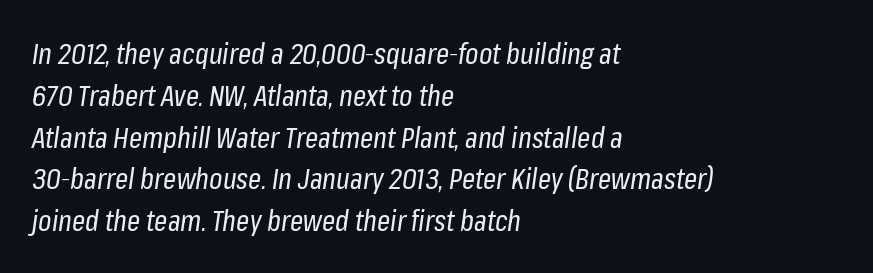
The image shows 29 px regular-weight, condensed type, italic (leaning right); set left-aligned, normal line spacing (1.44x), normal letter spacing, not underlined; low stroke contrast and a medium x-height.
